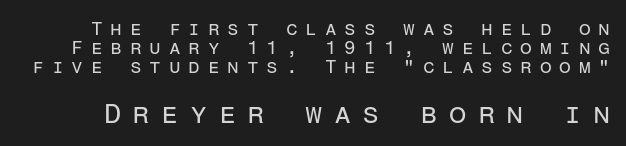
The image shows 28 px regular-weight sans-serif type, upright, monospaced; set tight line spacing (1.01x), unusually wide letter spacing (+0.41 em), not underlined; the second (bottom) block is 1.47x larger; low stroke contrast and a medium x-height.
